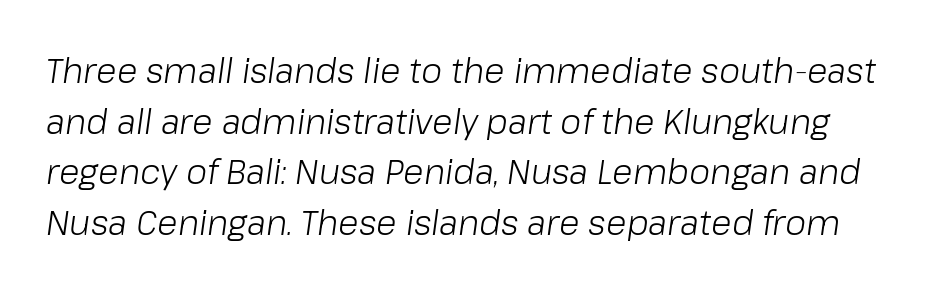
The image shows 34 px light type, italic (leaning right); set normal line spacing (1.49x), normal letter spacing, not underlined; low stroke contrast and a medium x-height.
